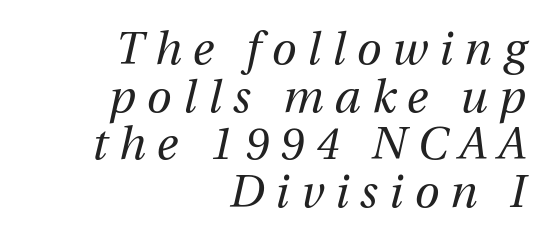
The image shows 45 px regular-weight type, italic (leaning right); set right-aligned, tight line spacing (1.06x), unusually wide letter spacing (+0.25 em), not underlined; medium stroke contrast and a medium x-height.
